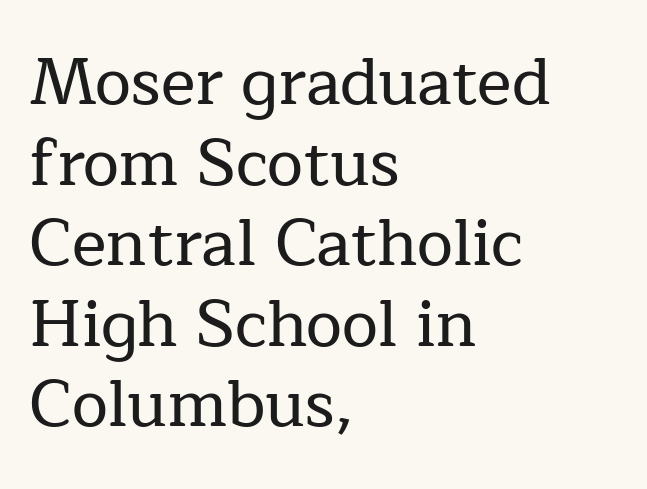
Q: Is the text italic (slanted)? A: No, it is upright.
Q: Is the typeface a serif or a sans-serif typeface? A: Serif.
Q: Is the text underlined? A: No.
Q: How is the paragraph aligned? A: Left-aligned.
Q: Is the spacing between letters normal or unusually wide? A: Normal.
Q: Width (condensed, normal, or wide)? A: Normal.
Q: Stroke contrast? A: Low.
Q: x-height? A: Medium.
Q: Monospaced? A: No.
